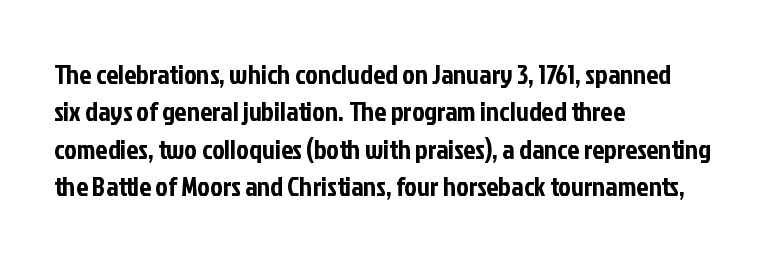
The image shows 27 px text type, upright; set left-aligned, normal line spacing (1.38x), normal letter spacing, not underlined.
